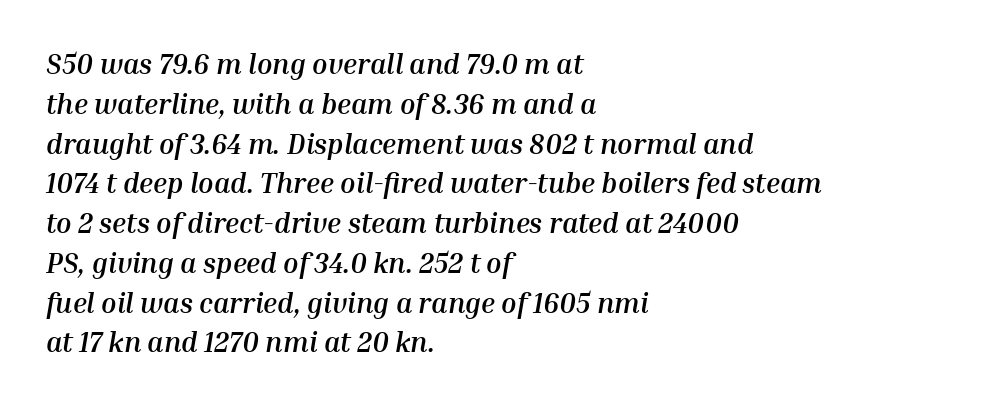
The image shows 28 px semibold type, italic (leaning right); set left-aligned, normal line spacing (1.42x), normal letter spacing, not underlined; medium stroke contrast and a medium x-height.
